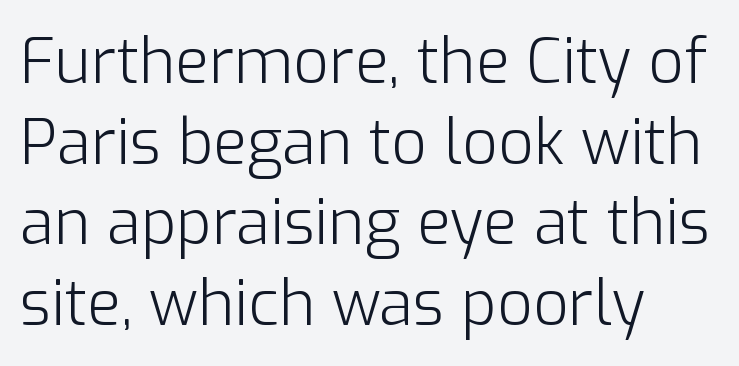
The image shows 62 px light sans-serif type, upright; set left-aligned, normal line spacing (1.3x), normal letter spacing, not underlined; low stroke contrast and a medium x-height.
